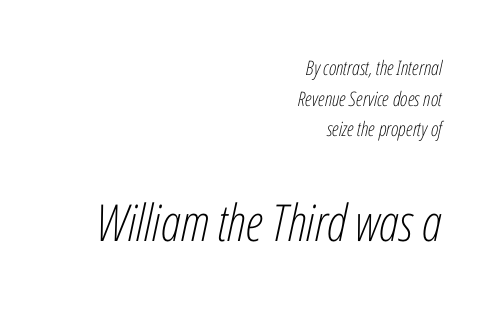
The paragraph shown leans on its right margin. Is this a heavy cut? Hardly; it is regular or lighter. The letters advance in unequal steps, a hallmark of proportional type. Letter spacing: default.
